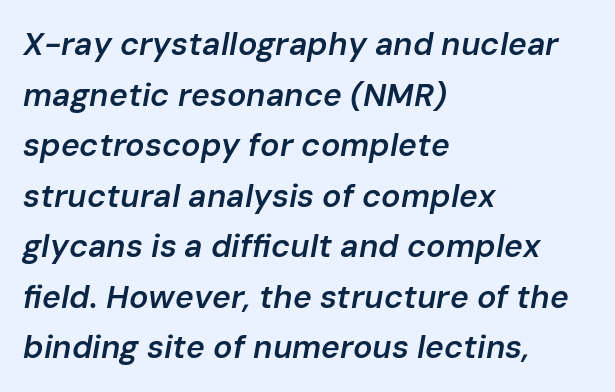
{"italic": "yes", "lean": "right", "slant_degrees": 10, "bold": "semi", "weight": "semibold", "width": "normal", "stroke_contrast": "low", "x_height": "medium", "monospaced": "no", "underline": "no", "align": "left", "line_spacing": "normal", "line_spacing_ratio": 1.58, "letter_spacing": "normal", "letter_spacing_em": 0.0, "glyph_px": 32}
